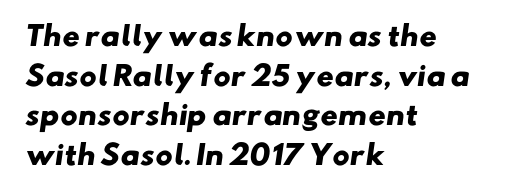
How heavy is the stroke? Heavy — this is a bold. Does the leading feel generous? No, just average. Clear beneath every line of the passage. In terms of letterspacing, this is plain default setting.
